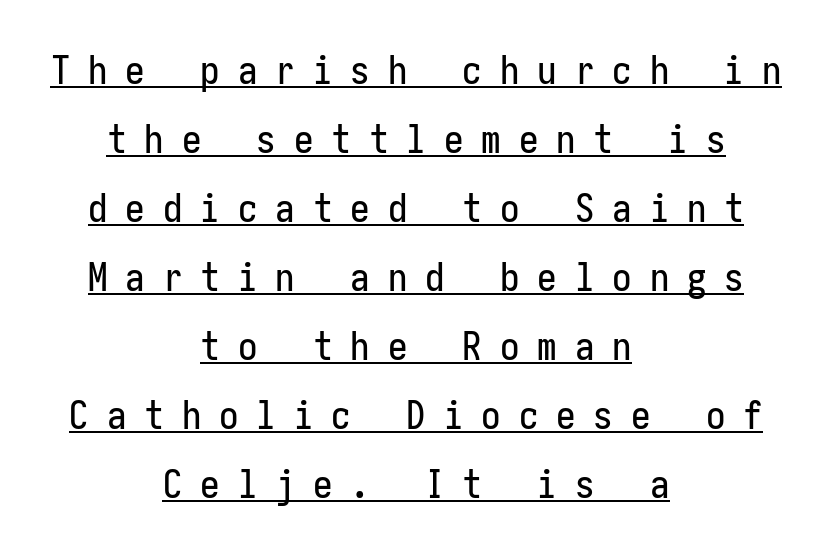
The image shows 39 px condensed sans-serif type, upright; set centered, line spacing 1.77x, unusually wide letter spacing (+0.46 em), underlined; low stroke contrast and a medium x-height.
